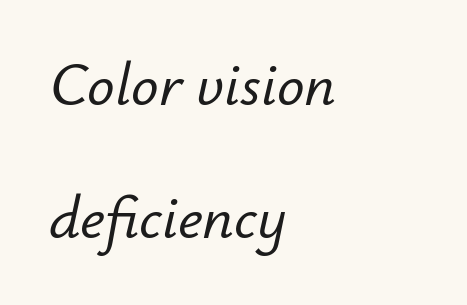
The image shows 61 px text type, italic (leaning right); set left-aligned, loose line spacing (2.18x), normal letter spacing, not underlined; low stroke contrast and a small x-height.
